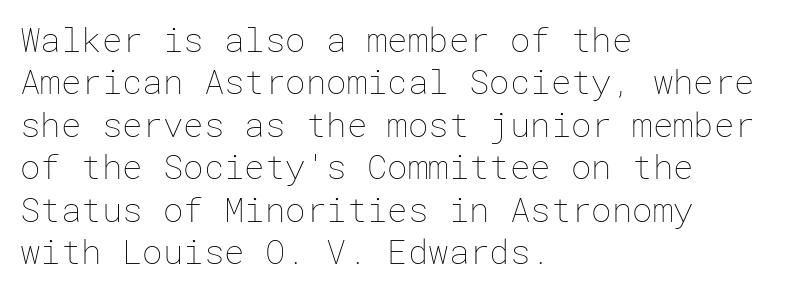
The image shows 34 px thin type, upright; set left-aligned, normal line spacing (1.25x), normal letter spacing, not underlined; low stroke contrast and a medium x-height.
